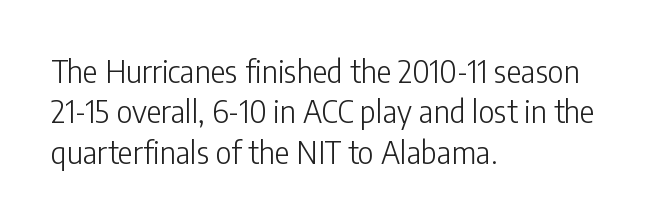
{"serif": "no", "italic": "no", "bold": "no", "weight": "light", "width": "condensed", "stroke_contrast": "low", "x_height": "medium", "monospaced": "no", "underline": "no", "align": "left", "line_spacing": "normal", "line_spacing_ratio": 1.3, "letter_spacing": "normal", "letter_spacing_em": 0.0, "glyph_px": 31}
